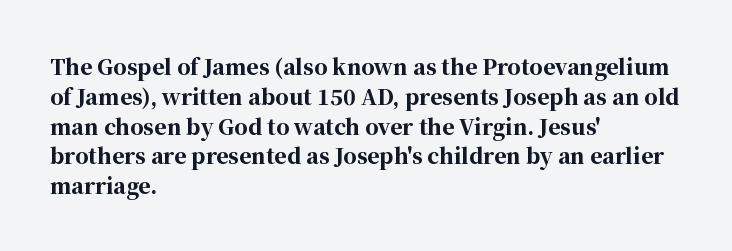
A bare baseline throughout the passage. Heavy-handed strokes throughout: this text is bold. Style check: upright. The setting favours the left margin, as ordinary paragraphs usually do. How are the letters spaced? Ordinarily, with no added tracking.
